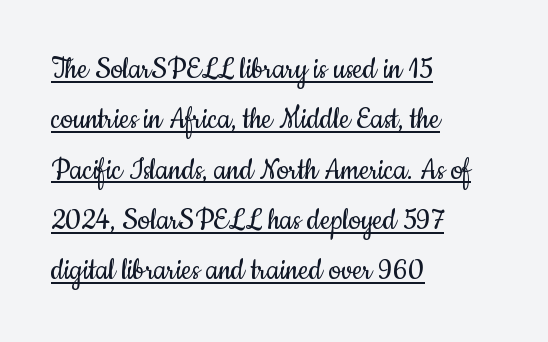
Q: Is the text bold? A: No.
Q: Is the text italic (slanted)? A: Yes.
Q: Is the typeface a serif or a sans-serif typeface? A: Sans-serif.
Q: Is the text underlined? A: Yes.
Q: How is the paragraph aligned? A: Left-aligned.
Q: Is the spacing between letters normal or unusually wide? A: Normal.
Q: Is the spacing between lines tight, normal or loose? A: Normal.
Q: Width (condensed, normal, or wide)? A: Condensed.
Q: Stroke contrast? A: Low.
Q: x-height? A: Small.
Q: Monospaced? A: No.
